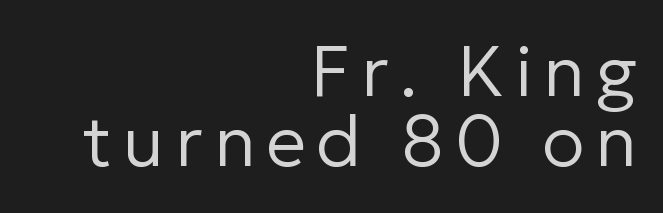
Which margin do the lines hug? The right one — the left edge is uneven. Baseline-to-baseline distance is barely more than the letter height. Unlike a traditional serif, this face leaves its strokes unadorned. Stem width sits at or under what a default text font uses. Spacing verdict: proportional, widths tailored to each character. Descenders hang freely into open space.
